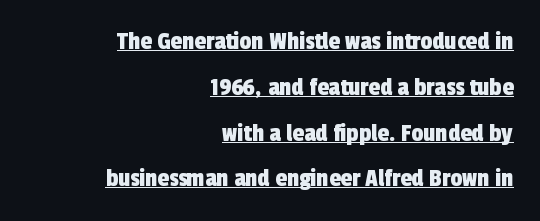
The image shows 26 px text type; set right-aligned, line spacing 1.76x, normal letter spacing, underlined.
